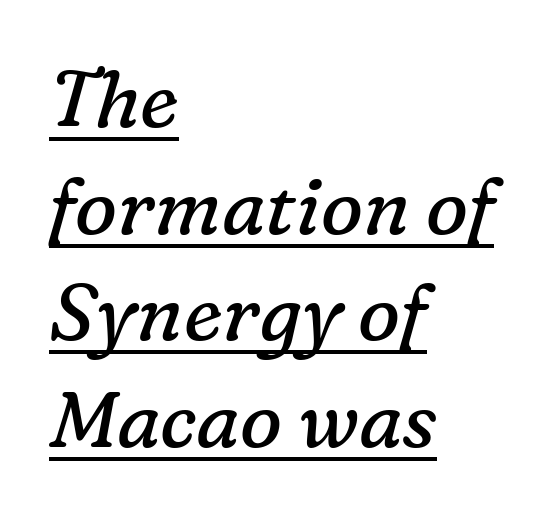
Q: Is the text bold? A: No.
Q: Is the text italic (slanted)? A: Yes, it leans right by about 16 degrees.
Q: Is the typeface a serif or a sans-serif typeface? A: Serif.
Q: Is the text underlined? A: Yes.
Q: How is the paragraph aligned? A: Left-aligned.
Q: Is the spacing between letters normal or unusually wide? A: Normal.
Q: Is the spacing between lines tight, normal or loose? A: Normal.
Q: Width (condensed, normal, or wide)? A: Normal.
Q: Stroke contrast? A: Low.
Q: x-height? A: Medium.
Q: Monospaced? A: No.
